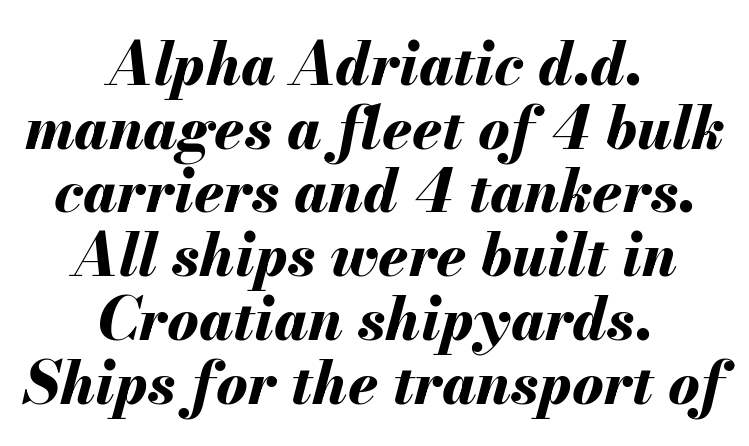
Q: Is the text bold? A: Yes.
Q: Is the text italic (slanted)? A: Yes, it leans right by about 13 degrees.
Q: Is the text underlined? A: No.
Q: How is the paragraph aligned? A: Centered.
Q: Is the spacing between letters normal or unusually wide? A: Normal.
Q: Is the spacing between lines tight, normal or loose? A: Tight.
Q: Width (condensed, normal, or wide)? A: Normal.
Q: Stroke contrast? A: Medium.
Q: x-height? A: Small.
Q: Monospaced? A: No.
